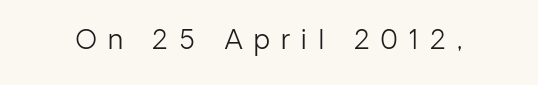
The image shows 26 px text type, upright; set unusually wide letter spacing (+0.43 em), not underlined.
